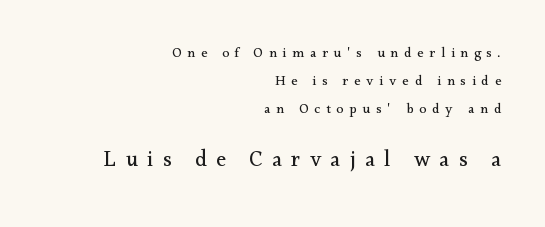
{"italic": "no", "bold": "no", "underline": "no", "align": "right", "line_spacing": "loose", "line_spacing_ratio": 2.0, "letter_spacing": "wide", "letter_spacing_em": 0.42, "larger_block": "second", "size_ratio": 1.57, "glyph_px": 22}
